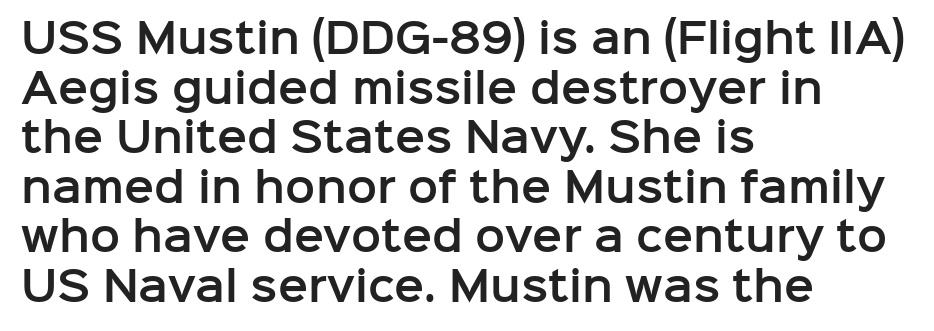
{"serif": "no", "italic": "no", "width": "normal", "stroke_contrast": "low", "x_height": "medium", "monospaced": "no", "underline": "no", "align": "left", "line_spacing_ratio": 1.24, "letter_spacing": "normal", "letter_spacing_em": 0.0, "glyph_px": 40}
